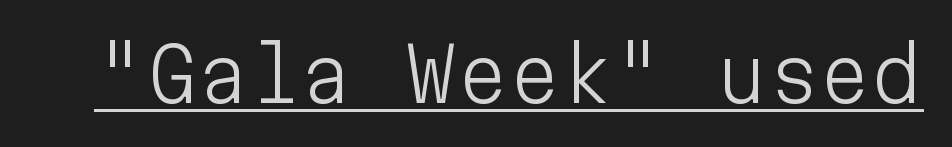
Q: Is the text bold? A: No.
Q: Is the text italic (slanted)? A: No, it is upright.
Q: Is the typeface a serif or a sans-serif typeface? A: Sans-serif.
Q: Is the text underlined? A: Yes.
Q: Is the spacing between letters normal or unusually wide? A: Normal.
Q: Width (condensed, normal, or wide)? A: Normal.
Q: Stroke contrast? A: Low.
Q: x-height? A: Medium.
Q: Monospaced? A: Yes.
